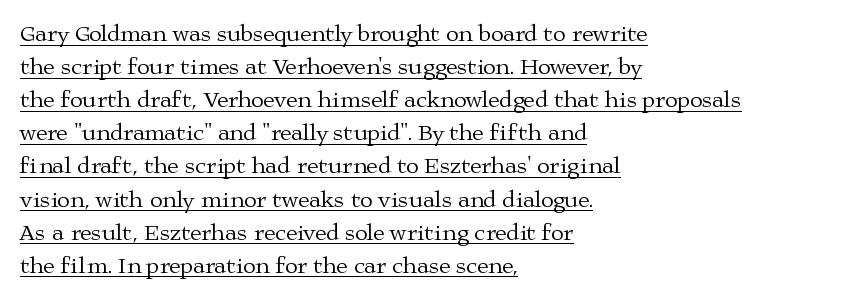
The image shows 23 px text type, upright; set left-aligned, normal line spacing (1.44x), normal letter spacing, underlined.
